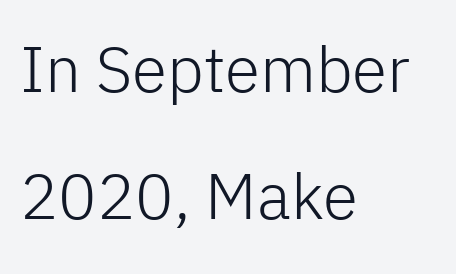
Q: Is the text bold? A: No.
Q: Is the text italic (slanted)? A: No, it is upright.
Q: Is the typeface a serif or a sans-serif typeface? A: Sans-serif.
Q: Is the text underlined? A: No.
Q: How is the paragraph aligned? A: Left-aligned.
Q: Is the spacing between letters normal or unusually wide? A: Normal.
Q: Is the spacing between lines tight, normal or loose? A: Loose.
Q: Width (condensed, normal, or wide)? A: Normal.
Q: Stroke contrast? A: Low.
Q: x-height? A: Medium.
Q: Monospaced? A: No.
